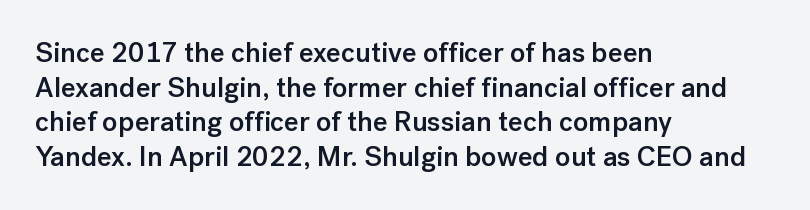
The image shows 28 px semibold sans-serif type, upright; set left-aligned, line spacing 1.24x, normal letter spacing, not underlined; low stroke contrast and a medium x-height.
